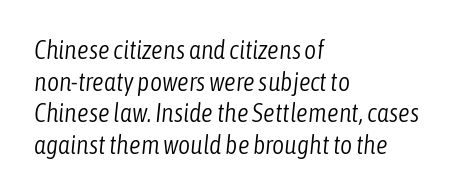
Caption: multi-line text, flush left, ragged right. Rendered with sloped, italic letterforms. Here the glyphs are tracked normally, forming tight word shapes. Compared with a typical body face, this is equally light or lighter still.
